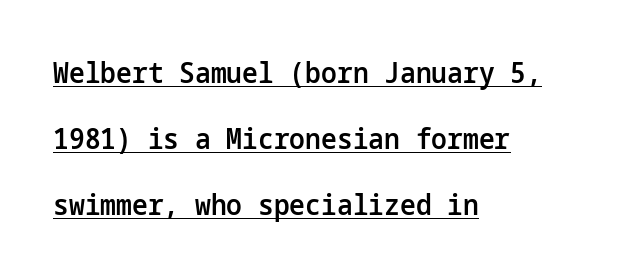
The image shows 28 px semibold sans-serif type, upright; set left-aligned, loose line spacing (2.36x), normal letter spacing, underlined; low stroke contrast and a medium x-height.
